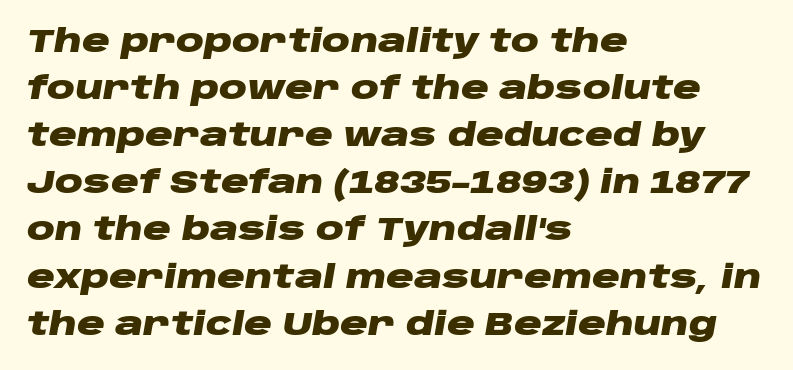
The image shows 31 px heavy, wide type, italic (leaning right); set left-aligned, normal line spacing (1.52x), normal letter spacing, not underlined; low stroke contrast and a large x-height.
